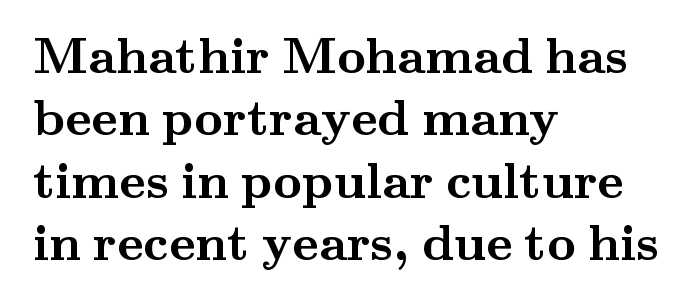
The image shows 50 px semibold, wide serif type, upright; set left-aligned, normal line spacing (1.25x), normal letter spacing, not underlined; medium stroke contrast and a small x-height.
